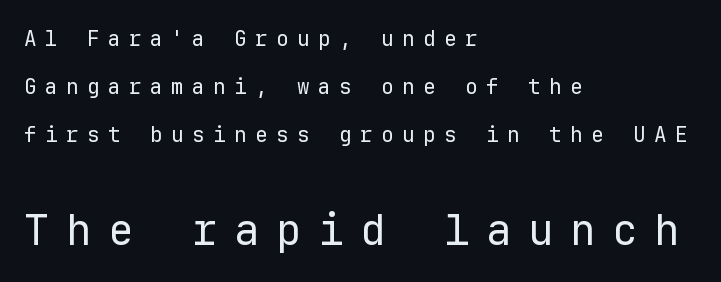
Q: Is the text bold? A: No.
Q: Is the text italic (slanted)? A: No, it is upright.
Q: Is the typeface a serif or a sans-serif typeface? A: Sans-serif.
Q: Is the text underlined? A: No.
Q: How is the paragraph aligned? A: Left-aligned.
Q: Is the spacing between letters normal or unusually wide? A: Unusually wide.
Q: Is the spacing between lines tight, normal or loose? A: Loose.
Q: Which block of text is set in a larger size, the first (top) or the second (bottom)? A: The second (bottom) one.
Q: Width (condensed, normal, or wide)? A: Normal.
Q: Stroke contrast? A: Low.
Q: x-height? A: Medium.
Q: Monospaced? A: Yes.
